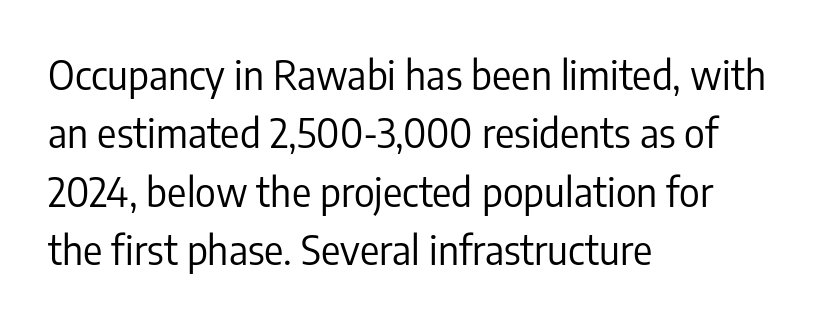
The letters stand straight up with perfectly vertical stems. Ink coverage per letter is moderate at most. The characters display no serif detailing; their extremities are plain. The designer left line spacing at the default.
